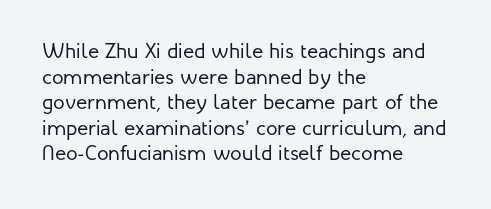
The image shows 21 px text type, upright; set left-aligned, line spacing 1.22x, normal letter spacing, not underlined.
